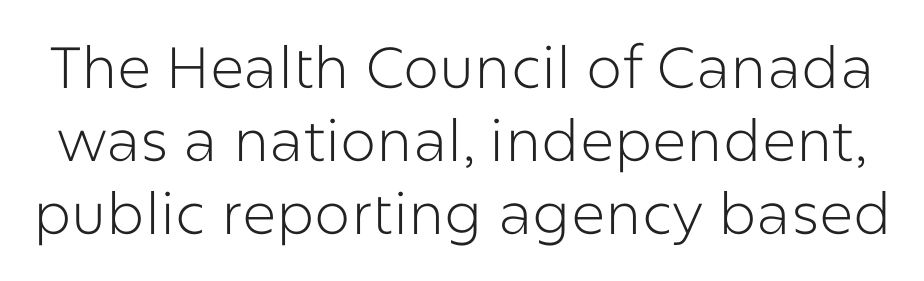
The image shows 58 px light sans-serif type, upright; set normal line spacing (1.26x), normal letter spacing, not underlined; low stroke contrast and a medium x-height.
